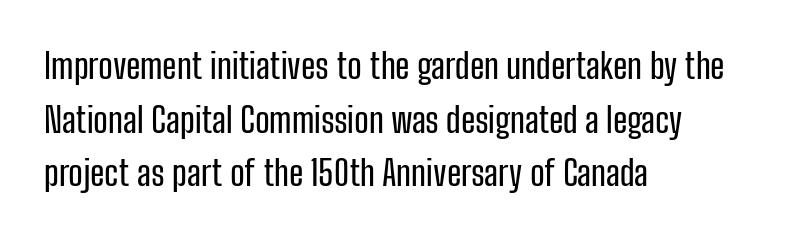
Q: Is the text italic (slanted)? A: No, it is upright.
Q: Is the typeface a serif or a sans-serif typeface? A: Sans-serif.
Q: Is the text underlined? A: No.
Q: How is the paragraph aligned? A: Left-aligned.
Q: Is the spacing between letters normal or unusually wide? A: Normal.
Q: Is the spacing between lines tight, normal or loose? A: Normal.
Q: Width (condensed, normal, or wide)? A: Condensed.
Q: Stroke contrast? A: Low.
Q: x-height? A: Medium.
Q: Monospaced? A: No.
